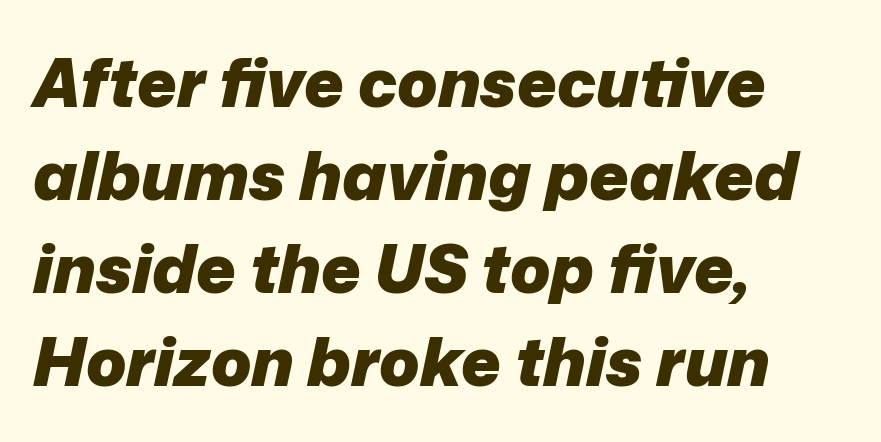
{"italic": "yes", "lean": "right", "slant_degrees": 12, "bold": "yes", "weight": "heavy", "width": "normal", "stroke_contrast": "low", "x_height": "medium", "monospaced": "no", "underline": "no", "align": "left", "line_spacing": "normal", "line_spacing_ratio": 1.39, "letter_spacing": "normal", "letter_spacing_em": 0.0, "glyph_px": 67}
